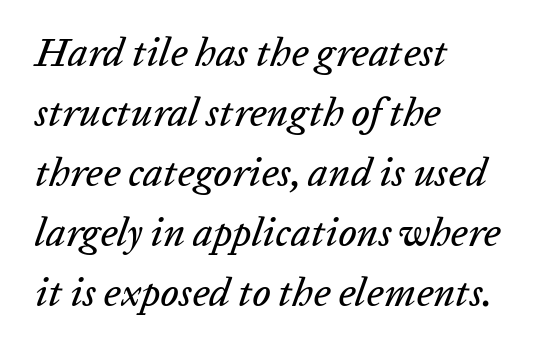
The image shows 40 px text type, italic (leaning right); set left-aligned, normal line spacing (1.5x), normal letter spacing, not underlined; low stroke contrast and a medium x-height.
